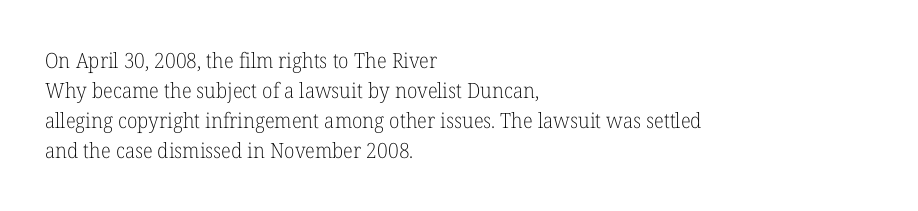
{"italic": "no", "bold": "no", "underline": "no", "align": "left", "line_spacing": "normal", "line_spacing_ratio": 1.43, "letter_spacing": "normal", "letter_spacing_em": 0.0, "glyph_px": 21}
